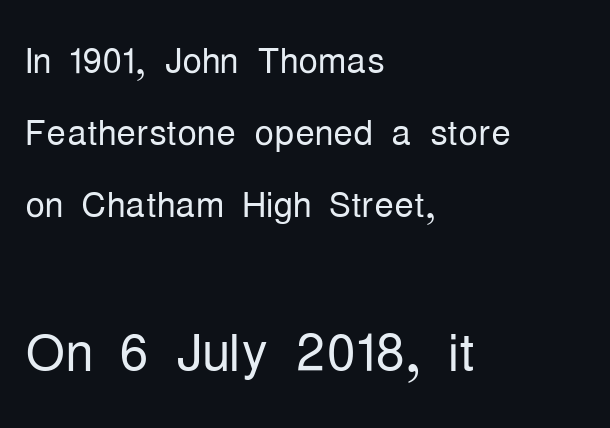
The image shows 73 px light, condensed sans-serif type, upright; set left-aligned, normal line spacing (1.47x), normal letter spacing, not underlined; the second (bottom) block is 1.49x larger; low stroke contrast and a medium x-height.
